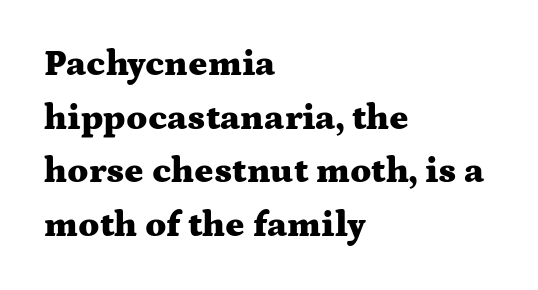
The image shows 36 px heavy, wide serif type, upright; set left-aligned, normal line spacing (1.49x), normal letter spacing, not underlined; medium stroke contrast and a medium x-height.
